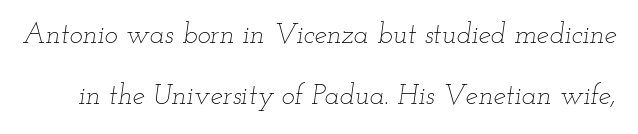
Q: Is the text bold? A: No.
Q: Is the text italic (slanted)? A: Yes, it leans right by about 12 degrees.
Q: Is the text underlined? A: No.
Q: Is the spacing between letters normal or unusually wide? A: Normal.
Q: Is the spacing between lines tight, normal or loose? A: Loose.
Q: Width (condensed, normal, or wide)? A: Wide.
Q: Stroke contrast? A: Low.
Q: x-height? A: Small.
Q: Monospaced? A: No.
